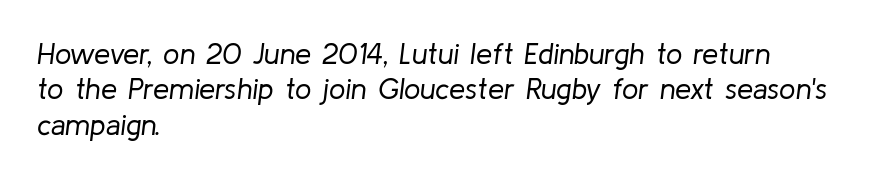
Q: Is the text bold? A: No.
Q: Is the text italic (slanted)? A: Yes, it leans right by about 8 degrees.
Q: Is the text underlined? A: No.
Q: How is the paragraph aligned? A: Left-aligned.
Q: Is the spacing between letters normal or unusually wide? A: Normal.
Q: Width (condensed, normal, or wide)? A: Normal.
Q: Stroke contrast? A: Low.
Q: x-height? A: Medium.
Q: Monospaced? A: No.
